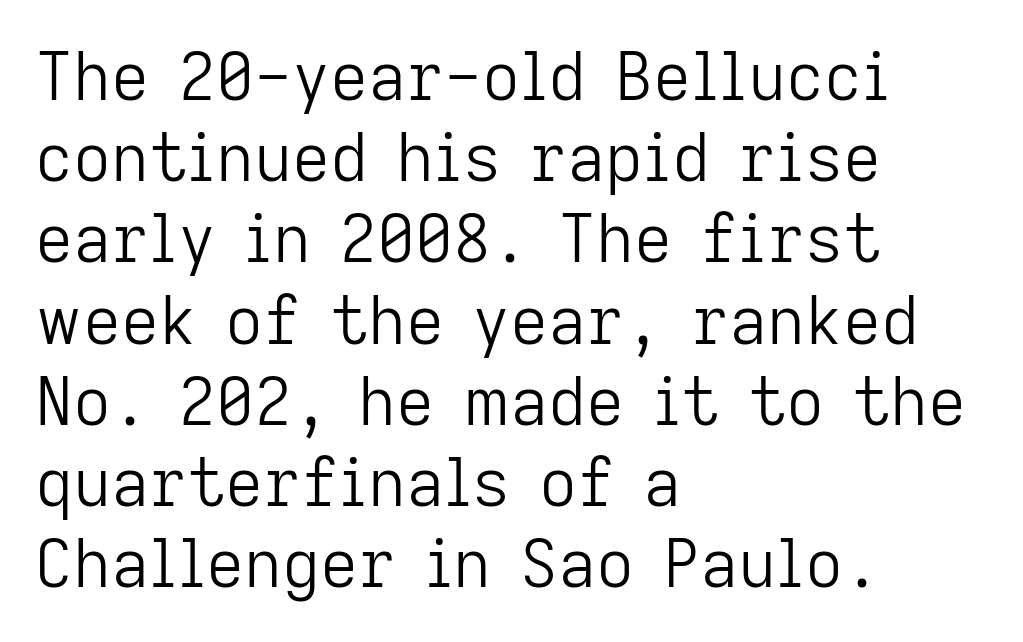
Q: Is the text bold? A: No.
Q: Is the text italic (slanted)? A: No, it is upright.
Q: Is the typeface a serif or a sans-serif typeface? A: Sans-serif.
Q: Is the text underlined? A: No.
Q: How is the paragraph aligned? A: Left-aligned.
Q: Is the spacing between letters normal or unusually wide? A: Normal.
Q: Width (condensed, normal, or wide)? A: Normal.
Q: Stroke contrast? A: Low.
Q: x-height? A: Medium.
Q: Monospaced? A: No.
